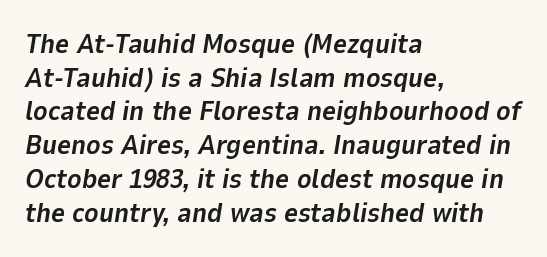
Q: Is the text bold? A: Yes.
Q: Is the text italic (slanted)? A: Yes, it leans right by about 9 degrees.
Q: Is the text underlined? A: No.
Q: How is the paragraph aligned? A: Left-aligned.
Q: Is the spacing between letters normal or unusually wide? A: Normal.
Q: Is the spacing between lines tight, normal or loose? A: Normal.
